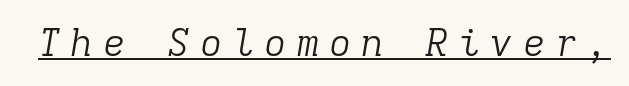
The text was rendered using a seriffed face with decorative stroke endings. This sample has the even, mechanical cadence of fixed-width lettering. The typography opts for an oblique posture over an upright one. The strokes carry an ordinary text weight at most. The type is letterspaced generously, with wide tracking. Beneath each row of characters lies a ruled line.
